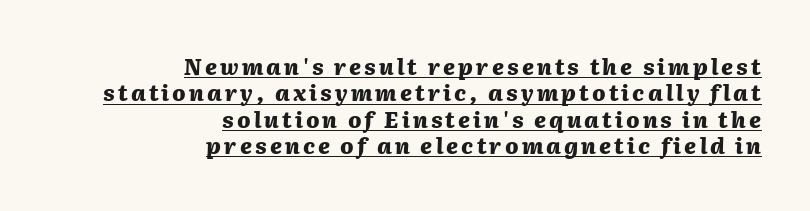
{"italic": "yes", "lean": "right", "slant_degrees": 2, "bold": "yes", "underline": "yes", "align": "right", "line_spacing_ratio": 1.2, "glyph_px": 22}
